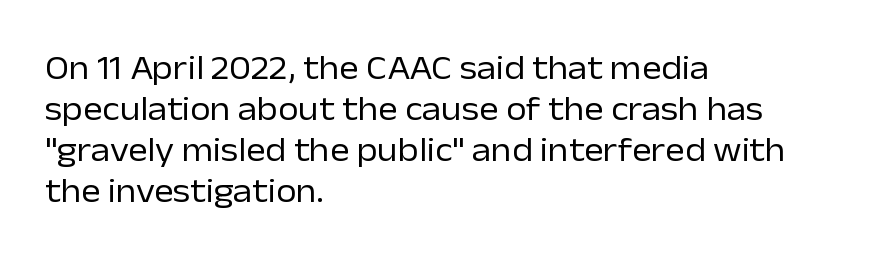
Do the characters align in a grid? No, the font is proportional. This sample uses plain, unmodified letter spacing. The lettering stays uniformly vertical, giving the passage a roman look. A bare baseline throughout the passage. Font category for this specimen: sans-serif. Ink coverage per letter is moderate at most.
